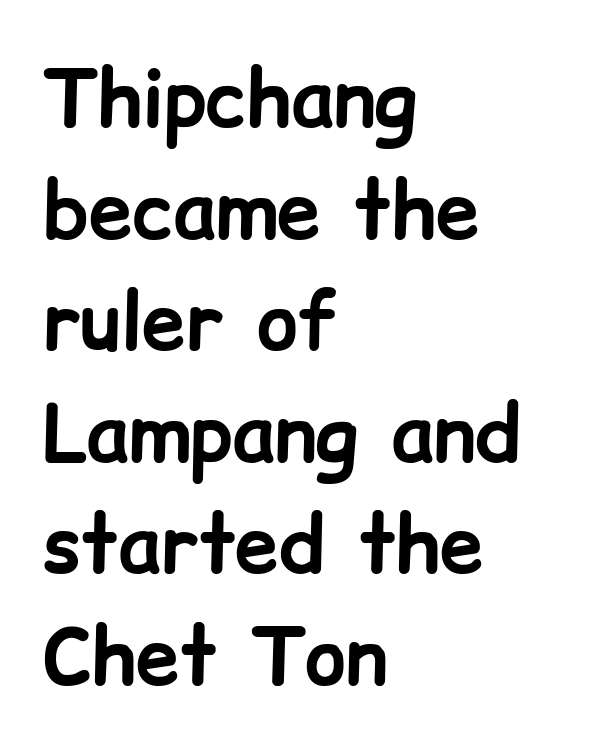
It's the straight-up-and-down kind of type. The rendering uses natural spacing where letterforms have individual widths. Does the copy run flush right? No — it runs flush left. Nope, no serifs anywhere on these letters. The tracking reads as untouched default to a designer's eye.
